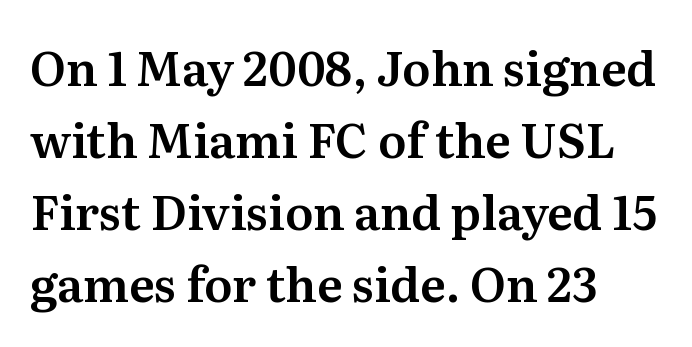
Q: Is the text italic (slanted)? A: No, it is upright.
Q: Is the typeface a serif or a sans-serif typeface? A: Serif.
Q: Is the text underlined? A: No.
Q: How is the paragraph aligned? A: Left-aligned.
Q: Is the spacing between letters normal or unusually wide? A: Normal.
Q: Is the spacing between lines tight, normal or loose? A: Normal.
Q: Width (condensed, normal, or wide)? A: Normal.
Q: Stroke contrast? A: Medium.
Q: x-height? A: Medium.
Q: Monospaced? A: No.
